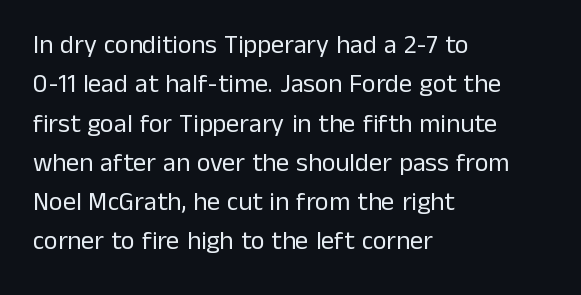
Q: Is the text bold? A: No.
Q: Is the text italic (slanted)? A: No, it is upright.
Q: Is the text underlined? A: No.
Q: How is the paragraph aligned? A: Left-aligned.
Q: Is the spacing between letters normal or unusually wide? A: Normal.
Q: Is the spacing between lines tight, normal or loose? A: Normal.
